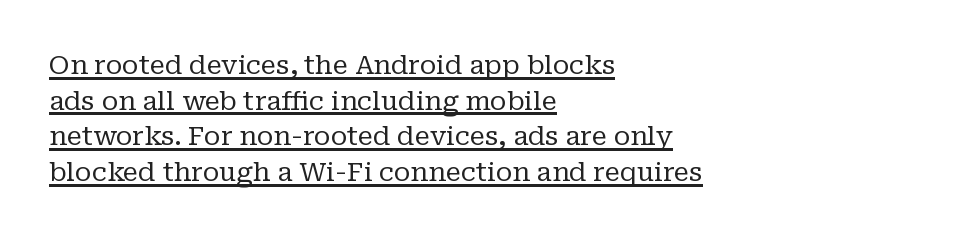
Q: Is the text bold? A: No.
Q: Is the text italic (slanted)? A: No, it is upright.
Q: Is the text underlined? A: Yes.
Q: How is the paragraph aligned? A: Left-aligned.
Q: Is the spacing between letters normal or unusually wide? A: Normal.
Q: Is the spacing between lines tight, normal or loose? A: Normal.
